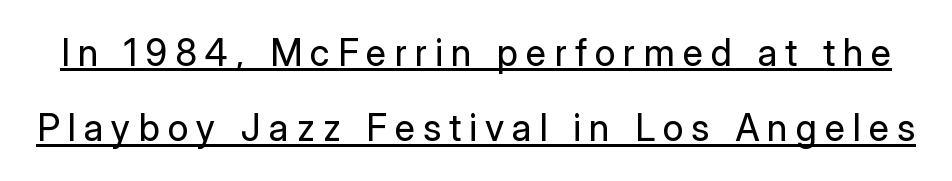
Unlike italic type, these characters show no tilt at all. The face used here is proportionally spaced, like ordinary book or web type. The tracking reads as deliberately expanded to a designer's eye. How would I describe the line gaps? Wide and relaxed. Quick note: underline on.
